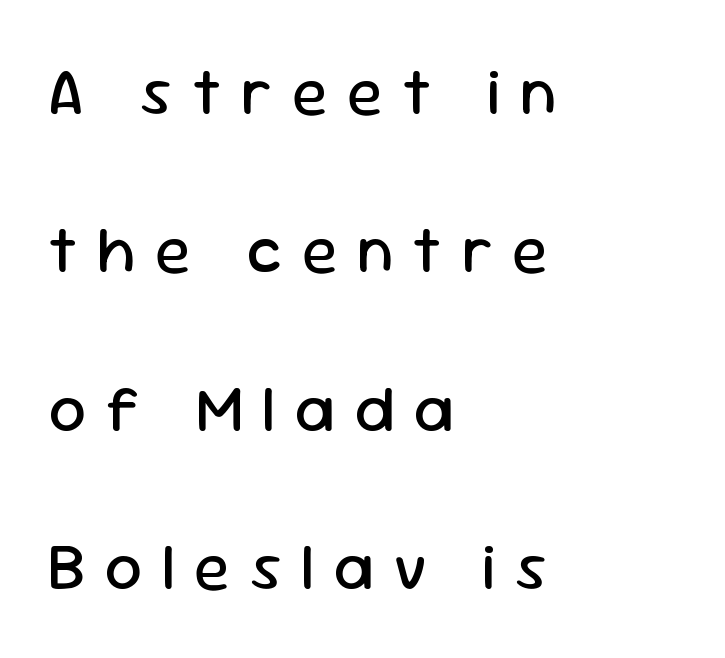
Q: Is the text bold? A: No.
Q: Is the text italic (slanted)? A: No, it is upright.
Q: Is the typeface a serif or a sans-serif typeface? A: Sans-serif.
Q: Is the text underlined? A: No.
Q: How is the paragraph aligned? A: Left-aligned.
Q: Is the spacing between letters normal or unusually wide? A: Unusually wide.
Q: Is the spacing between lines tight, normal or loose? A: Loose.
Q: Width (condensed, normal, or wide)? A: Normal.
Q: Stroke contrast? A: Low.
Q: x-height? A: Medium.
Q: Monospaced? A: No.
